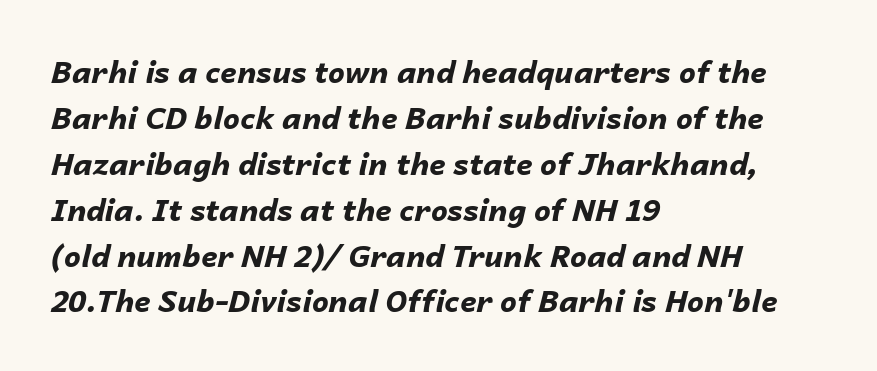
The image shows 30 px bold type, italic (leaning right); set left-aligned, normal line spacing (1.53x), normal letter spacing, not underlined; low stroke contrast and a medium x-height.
